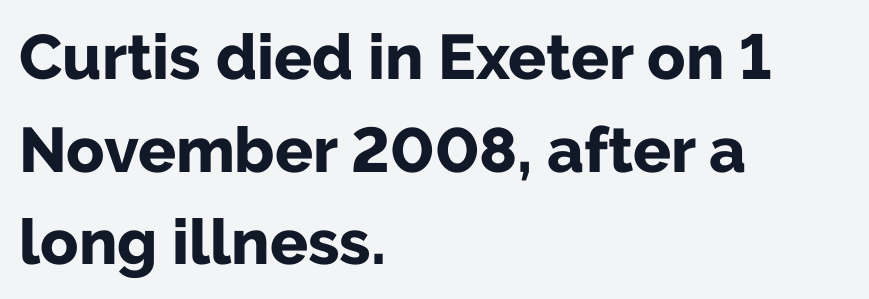
Q: Is the text bold? A: Yes.
Q: Is the text italic (slanted)? A: No, it is upright.
Q: Is the typeface a serif or a sans-serif typeface? A: Sans-serif.
Q: Is the text underlined? A: No.
Q: How is the paragraph aligned? A: Left-aligned.
Q: Is the spacing between letters normal or unusually wide? A: Normal.
Q: Is the spacing between lines tight, normal or loose? A: Normal.
Q: Width (condensed, normal, or wide)? A: Normal.
Q: Stroke contrast? A: Low.
Q: x-height? A: Medium.
Q: Monospaced? A: No.
